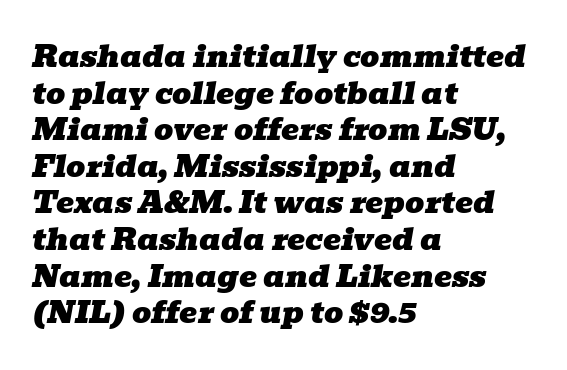
{"serif": "yes", "italic": "yes", "lean": "right", "slant_degrees": 10, "width": "wide", "stroke_contrast": "low", "x_height": "medium", "monospaced": "no", "underline": "no", "align": "left", "line_spacing_ratio": 1.22, "letter_spacing": "normal", "letter_spacing_em": 0.0, "glyph_px": 30}
